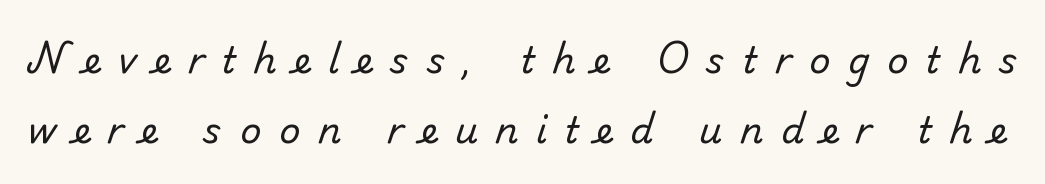
The image shows 36 px regular-weight sans-serif type; set loose line spacing (1.94x), unusually wide letter spacing (+0.49 em), not underlined; low stroke contrast and a small x-height.
